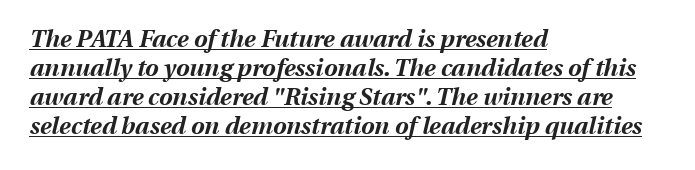
Between one letter and the next there's only the usual sliver of space. When letters slant like this, we call the style italic. Typeset ragged right — the left edge is the straight one. The string is rendered with underlining switched on.
